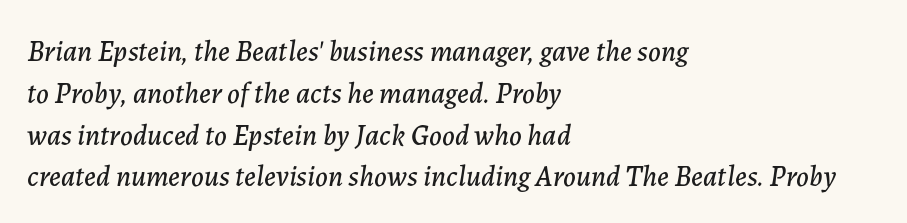
{"italic": "yes", "lean": "right", "slant_degrees": 7, "width": "normal", "stroke_contrast": "low", "x_height": "medium", "monospaced": "no", "underline": "no", "align": "left", "line_spacing": "normal", "line_spacing_ratio": 1.44, "letter_spacing": "normal", "letter_spacing_em": 0.0, "glyph_px": 29}
